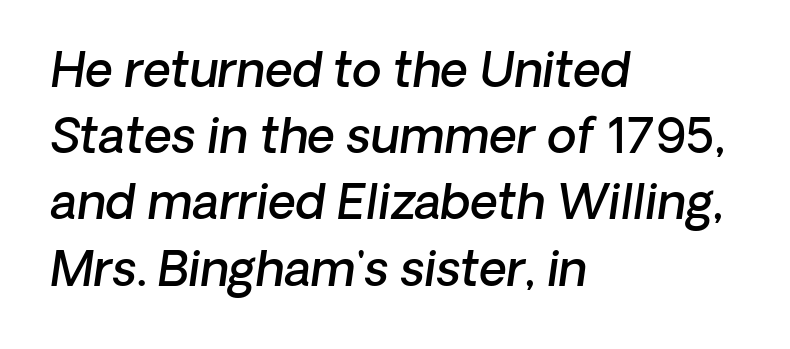
The image shows 48 px semibold type, italic (leaning right); set left-aligned, normal line spacing (1.38x), normal letter spacing, not underlined; low stroke contrast and a medium x-height.
